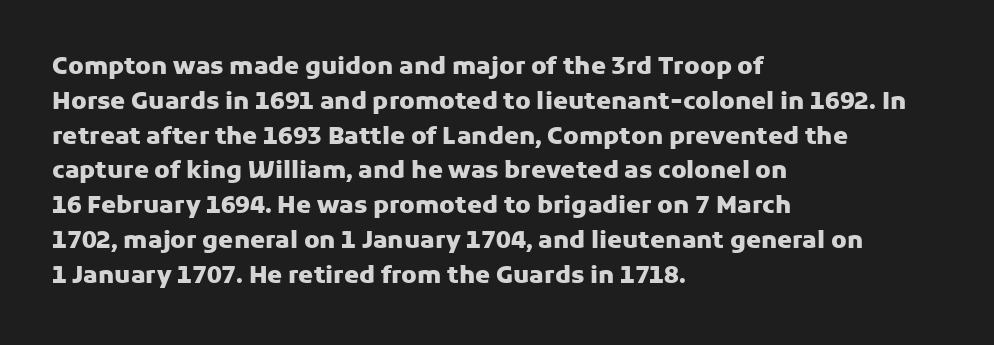
Q: Is the text bold? A: Yes.
Q: Is the text italic (slanted)? A: No, it is upright.
Q: Is the text underlined? A: No.
Q: How is the paragraph aligned? A: Left-aligned.
Q: Is the spacing between letters normal or unusually wide? A: Normal.
Q: Is the spacing between lines tight, normal or loose? A: Normal.
